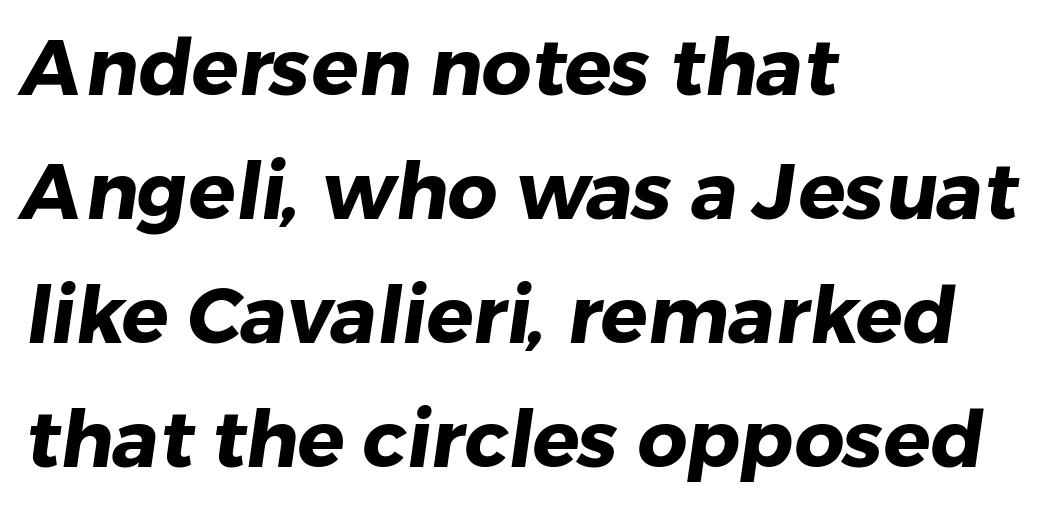
The image shows 78 px heavy sans-serif type; set left-aligned, normal line spacing (1.59x), normal letter spacing, not underlined; low stroke contrast and a medium x-height.
